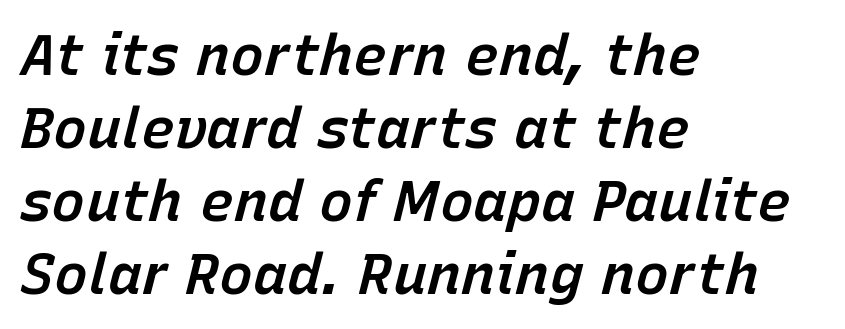
{"italic": "yes", "lean": "right", "slant_degrees": 15, "bold": "semi", "weight": "semibold", "width": "normal", "stroke_contrast": "low", "x_height": "medium", "monospaced": "no", "underline": "no", "align": "left", "line_spacing": "normal", "line_spacing_ratio": 1.28, "letter_spacing": "normal", "letter_spacing_em": 0.0, "glyph_px": 57}
